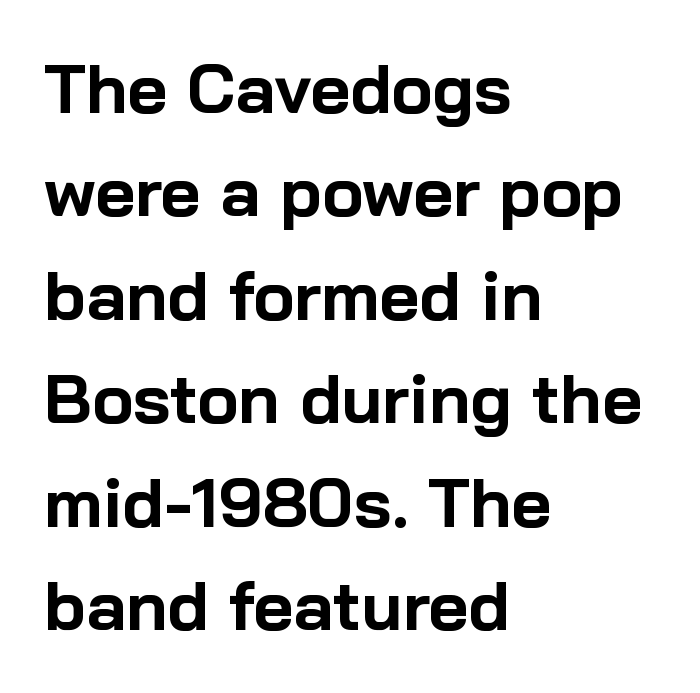
The image shows 69 px bold sans-serif type, upright; set left-aligned, normal line spacing (1.5x), normal letter spacing, not underlined; low stroke contrast and a medium x-height.
